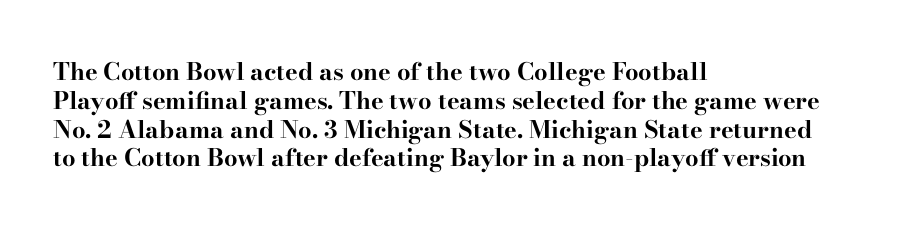
Q: Is the text bold? A: Yes.
Q: Is the text italic (slanted)? A: No, it is upright.
Q: Is the text underlined? A: No.
Q: How is the paragraph aligned? A: Left-aligned.
Q: Is the spacing between letters normal or unusually wide? A: Normal.
